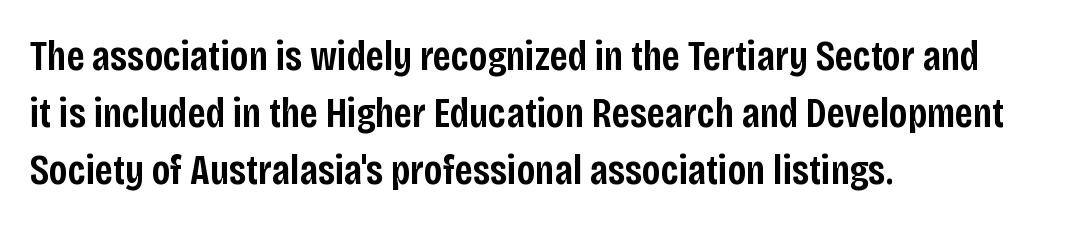
{"serif": "no", "italic": "no", "bold": "semi", "weight": "semibold", "width": "condensed", "stroke_contrast": "low", "x_height": "large", "monospaced": "no", "underline": "no", "align": "left", "line_spacing": "normal", "line_spacing_ratio": 1.36, "letter_spacing": "normal", "letter_spacing_em": 0.0, "glyph_px": 42}
